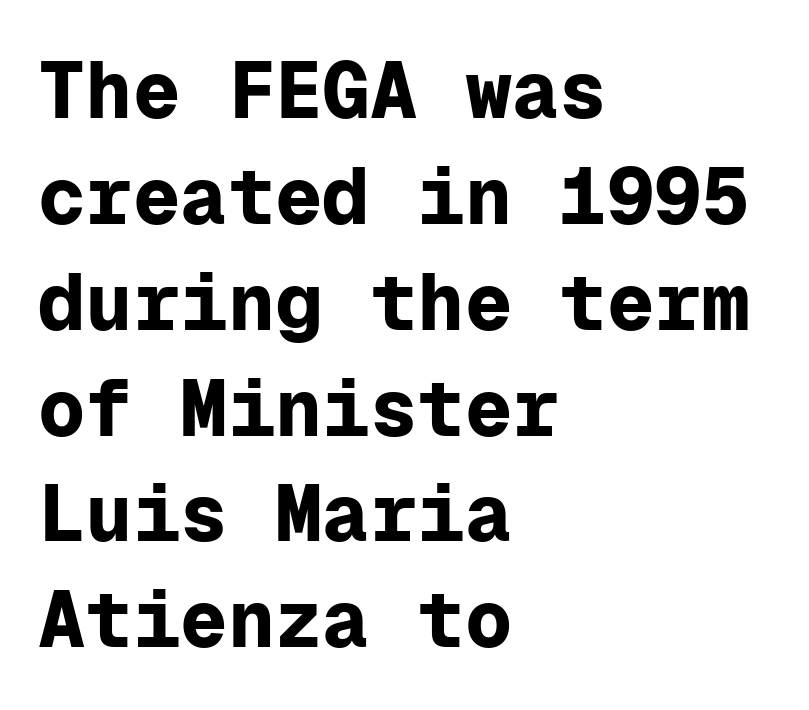
Q: Is the text bold? A: Yes.
Q: Is the text italic (slanted)? A: No, it is upright.
Q: Is the typeface a serif or a sans-serif typeface? A: Sans-serif.
Q: Is the text underlined? A: No.
Q: How is the paragraph aligned? A: Left-aligned.
Q: Is the spacing between letters normal or unusually wide? A: Normal.
Q: Is the spacing between lines tight, normal or loose? A: Normal.
Q: Width (condensed, normal, or wide)? A: Normal.
Q: Stroke contrast? A: Low.
Q: x-height? A: Medium.
Q: Monospaced? A: Yes.
